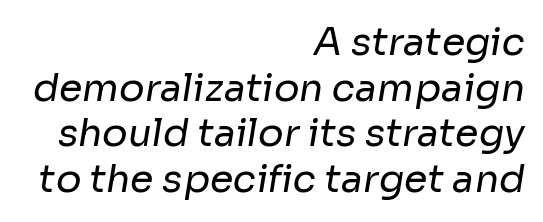
Q: Is the text bold? A: No.
Q: Is the typeface a serif or a sans-serif typeface? A: Sans-serif.
Q: Is the text underlined? A: No.
Q: How is the paragraph aligned? A: Right-aligned.
Q: Is the spacing between letters normal or unusually wide? A: Normal.
Q: Width (condensed, normal, or wide)? A: Normal.
Q: Stroke contrast? A: Low.
Q: x-height? A: Medium.
Q: Monospaced? A: No.
